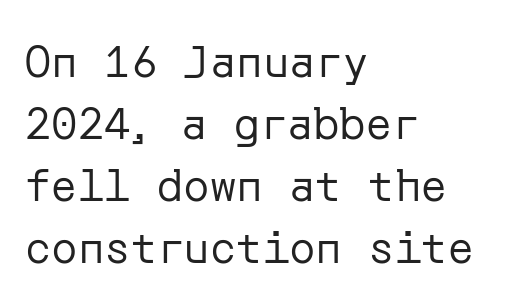
The image shows 44 px regular-weight sans-serif type, upright; set left-aligned, normal line spacing (1.41x), normal letter spacing, not underlined; low stroke contrast and a medium x-height.
